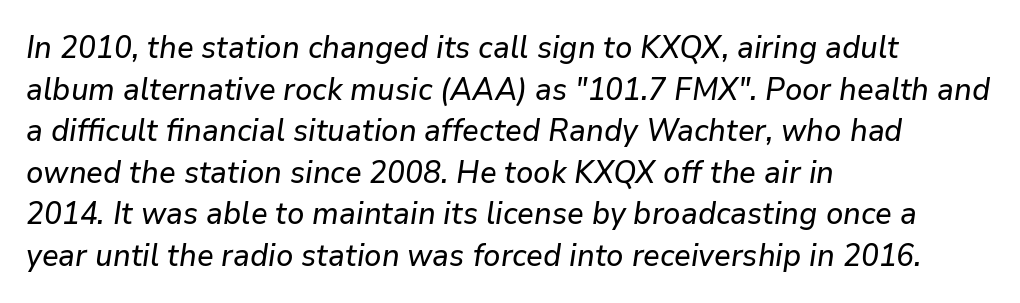
{"italic": "yes", "lean": "right", "slant_degrees": 9, "width": "normal", "stroke_contrast": "low", "x_height": "medium", "monospaced": "no", "underline": "no", "align": "left", "line_spacing": "normal", "line_spacing_ratio": 1.34, "letter_spacing": "normal", "letter_spacing_em": 0.0, "glyph_px": 31}
